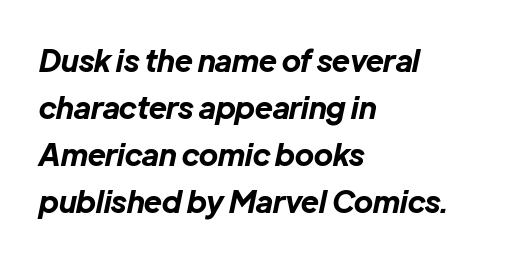
When letters slant like this, we call the style italic. The passage shown stacks its lines at a standard gap. Is the letter spacing exaggerated? No — it looks like the ordinary default. Character widths vary here, with narrow letters taking less room than wide ones.
